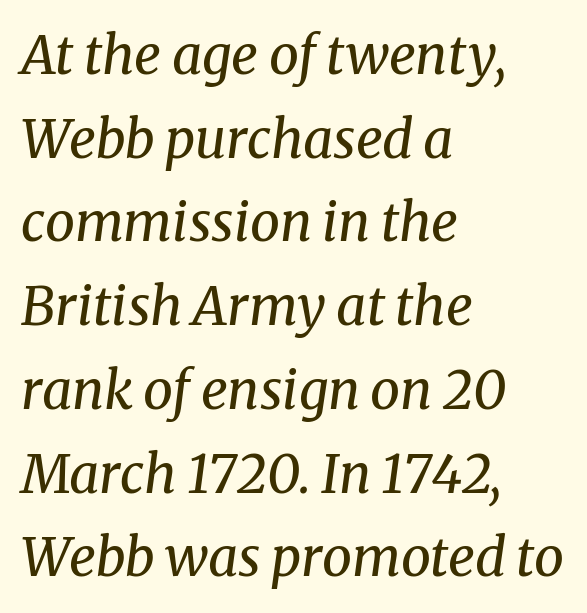
Q: Is the text bold? A: No.
Q: Is the text italic (slanted)? A: Yes, it leans right by about 8 degrees.
Q: Is the typeface a serif or a sans-serif typeface? A: Serif.
Q: Is the text underlined? A: No.
Q: How is the paragraph aligned? A: Left-aligned.
Q: Is the spacing between letters normal or unusually wide? A: Normal.
Q: Is the spacing between lines tight, normal or loose? A: Normal.
Q: Width (condensed, normal, or wide)? A: Normal.
Q: Stroke contrast? A: Medium.
Q: x-height? A: Medium.
Q: Monospaced? A: No.
